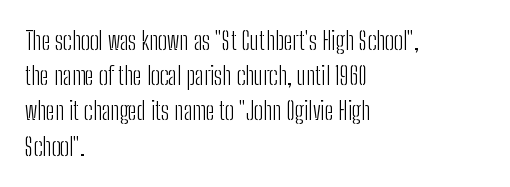
The image shows 25 px text type, upright; set left-aligned, normal line spacing (1.41x), normal letter spacing, not underlined.
